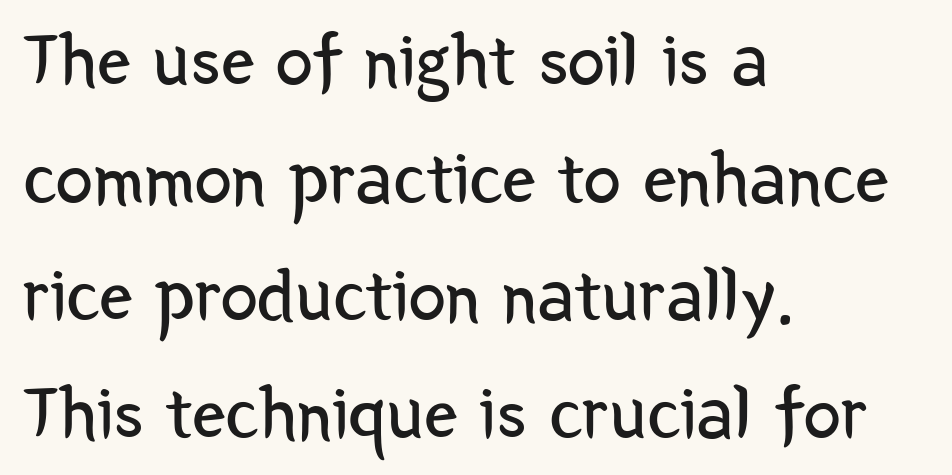
Look at the tracking — it's just the regular setting, nothing added. The letterforms sit at book weight or below. This sample uses a sans-serif face. A typesetter would call this proportional, since set widths differ per character.
